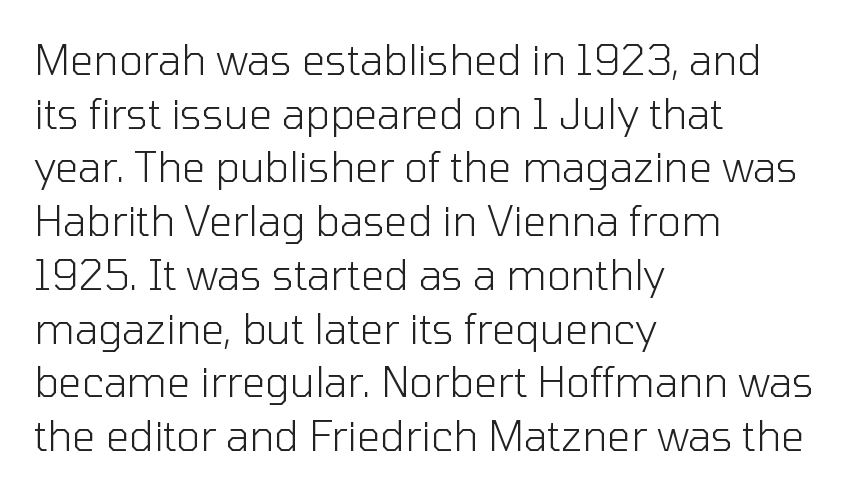
The type sits square on the baseline with zero lean. The face looks like a standard text weight, possibly lighter. Nothing sits at the stroke ends, so this counts as sans-serif. What stands out about the letter spacing? Nothing — it is the standard amount.
